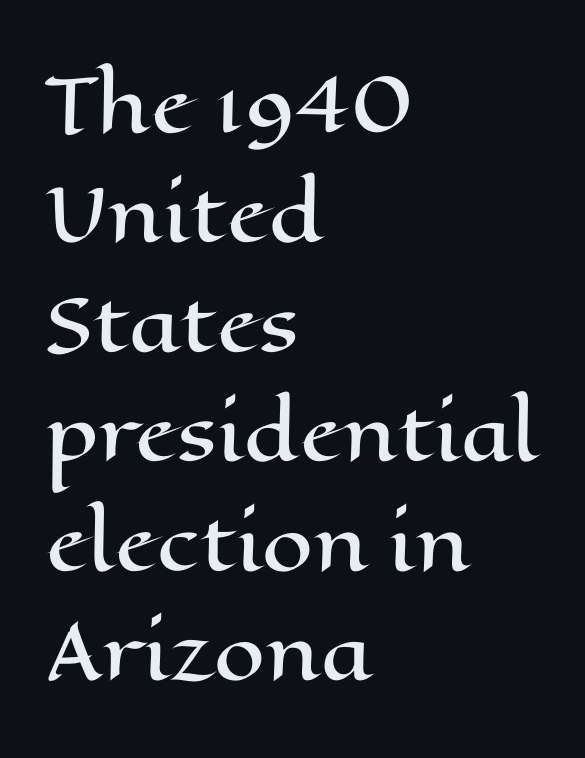
{"italic": "no", "width": "wide", "stroke_contrast": "high", "x_height": "medium", "monospaced": "no", "underline": "no", "align": "left", "line_spacing": "normal", "line_spacing_ratio": 1.5, "letter_spacing": "normal", "letter_spacing_em": 0.0, "glyph_px": 73}
